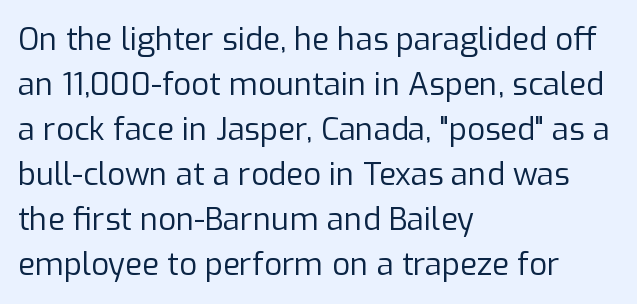
Q: Is the text bold? A: No.
Q: Is the text italic (slanted)? A: No, it is upright.
Q: Is the typeface a serif or a sans-serif typeface? A: Sans-serif.
Q: Is the text underlined? A: No.
Q: How is the paragraph aligned? A: Left-aligned.
Q: Is the spacing between letters normal or unusually wide? A: Normal.
Q: Is the spacing between lines tight, normal or loose? A: Normal.
Q: Width (condensed, normal, or wide)? A: Normal.
Q: Stroke contrast? A: Low.
Q: x-height? A: Medium.
Q: Monospaced? A: No.
